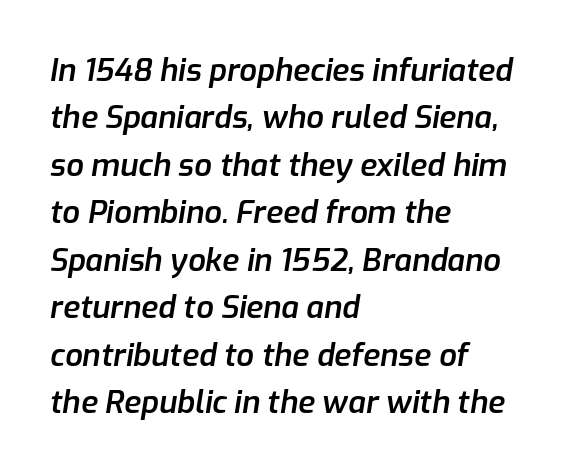
Does the leading feel generous? No, just average. Notice how the passage keeps a crisp vertical edge on the left only. An italicized treatment has been applied to the whole sample. The rendering uses natural spacing where letterforms have individual widths. Strokes here are thickened, but only to semibold level.
